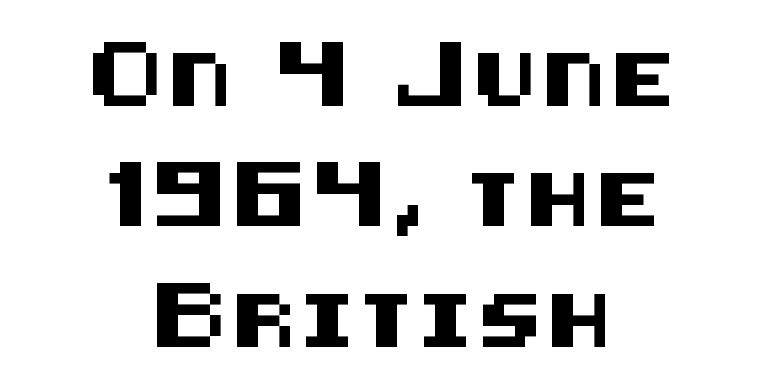
Q: Is the text italic (slanted)? A: No, it is upright.
Q: Is the typeface a serif or a sans-serif typeface? A: Sans-serif.
Q: Is the text underlined? A: No.
Q: How is the paragraph aligned? A: Centered.
Q: Is the spacing between lines tight, normal or loose? A: Loose.
Q: Width (condensed, normal, or wide)? A: Normal.
Q: Stroke contrast? A: Medium.
Q: x-height? A: Large.
